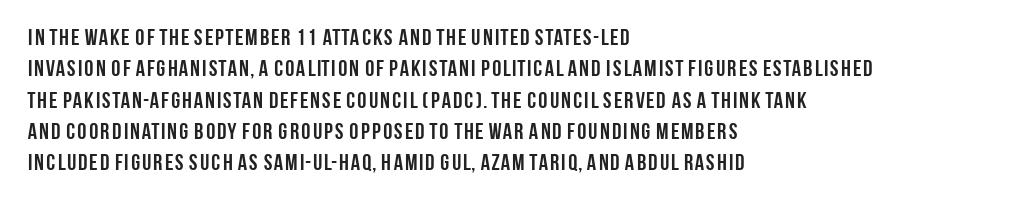
The image shows 23 px bold type, upright; set left-aligned, normal line spacing (1.36x), normal letter spacing, not underlined.
